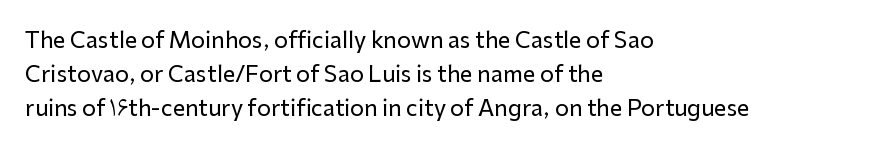
Inter-character spacing is left at the font's built-in metrics. A bare baseline throughout the passage. The typography opts for an upright posture over an oblique one. Casual observation: everything's shoved over to the left.
